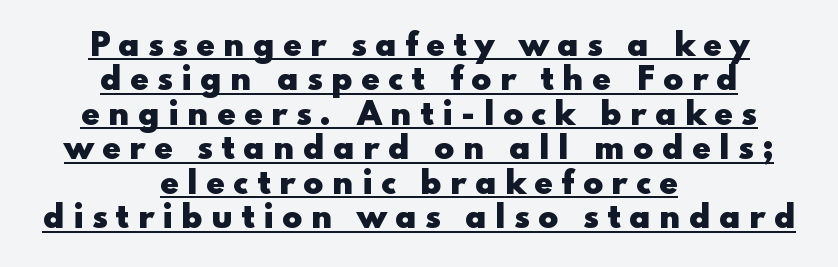
{"serif": "no", "italic": "no", "bold": "yes", "weight": "heavy", "width": "wide", "stroke_contrast": "low", "x_height": "small", "monospaced": "no", "underline": "yes", "align": "center", "line_spacing": "tight", "line_spacing_ratio": 1.15, "letter_spacing": "wide", "letter_spacing_em": 0.27, "glyph_px": 30}
